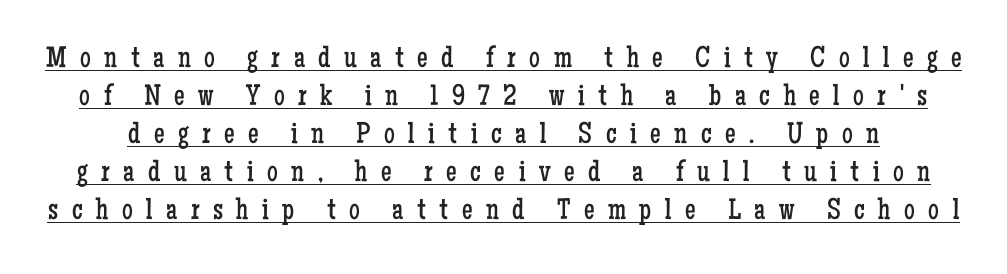
{"serif": "yes", "italic": "no", "bold": "no", "weight": "regular", "width": "condensed", "stroke_contrast": "low", "x_height": "medium", "monospaced": "no", "underline": "yes", "line_spacing": "normal", "line_spacing_ratio": 1.27, "letter_spacing": "wide", "letter_spacing_em": 0.45, "glyph_px": 30}
